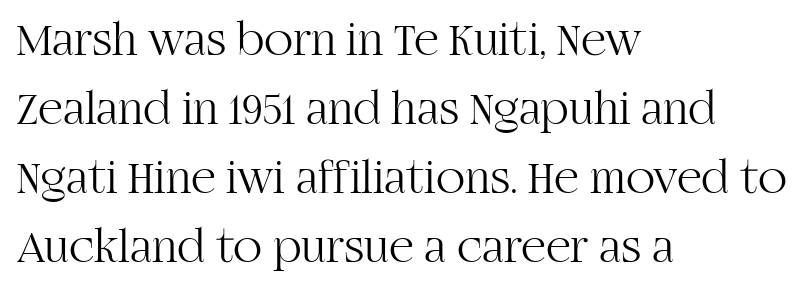
Q: Is the text bold? A: No.
Q: Is the text italic (slanted)? A: No, it is upright.
Q: Is the typeface a serif or a sans-serif typeface? A: Serif.
Q: Is the text underlined? A: No.
Q: How is the paragraph aligned? A: Left-aligned.
Q: Is the spacing between letters normal or unusually wide? A: Normal.
Q: Is the spacing between lines tight, normal or loose? A: Normal.
Q: Width (condensed, normal, or wide)? A: Normal.
Q: Stroke contrast? A: High.
Q: x-height? A: Large.
Q: Monospaced? A: No.
